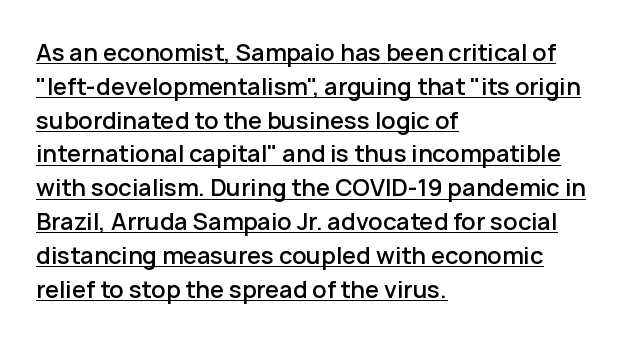
The image shows 23 px text type, upright; set left-aligned, normal line spacing (1.47x), normal letter spacing, underlined.
